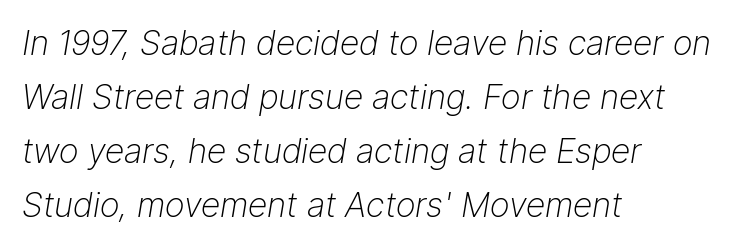
Q: Is the text bold? A: No.
Q: Is the text italic (slanted)? A: Yes, it leans right by about 9 degrees.
Q: Is the text underlined? A: No.
Q: How is the paragraph aligned? A: Left-aligned.
Q: Is the spacing between letters normal or unusually wide? A: Normal.
Q: Is the spacing between lines tight, normal or loose? A: Normal.
Q: Width (condensed, normal, or wide)? A: Normal.
Q: Stroke contrast? A: Low.
Q: x-height? A: Medium.
Q: Monospaced? A: No.
